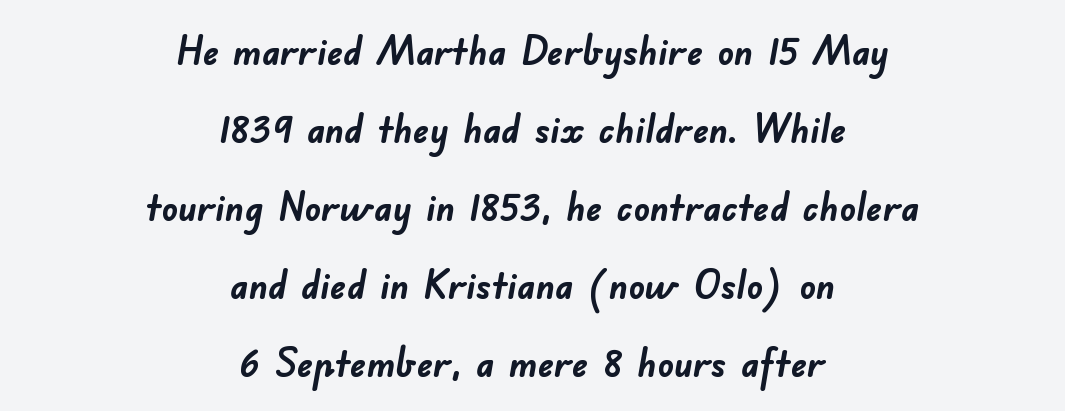
The glyphs are unaccompanied by any horizontal stroke below them. Look at the tracking — it's just the regular setting, nothing added. Students, observe: this is what heavily led, spacious text looks like. Note: no serifs on the glyphs. Line starts and ends both wander, symmetrically.
